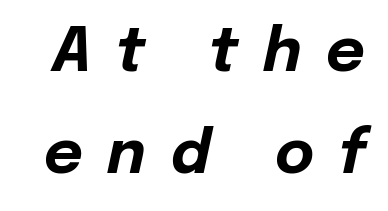
{"italic": "yes", "lean": "right", "slant_degrees": 12, "bold": "yes", "weight": "bold", "width": "normal", "stroke_contrast": "low", "x_height": "medium", "monospaced": "no", "underline": "no", "line_spacing": "normal", "line_spacing_ratio": 1.7, "letter_spacing": "wide", "letter_spacing_em": 0.41, "glyph_px": 60}
